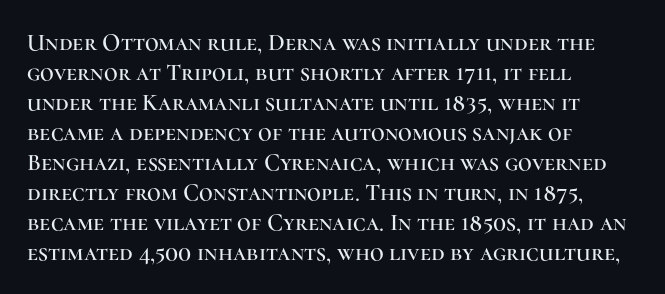
The image shows 24 px text type, upright; set left-aligned, normal line spacing (1.25x), normal letter spacing, not underlined.
